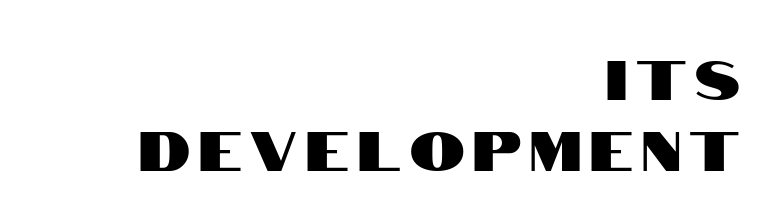
Q: Is the text italic (slanted)? A: No, it is upright.
Q: Is the typeface a serif or a sans-serif typeface? A: Sans-serif.
Q: Is the text underlined? A: No.
Q: How is the paragraph aligned? A: Right-aligned.
Q: Is the spacing between lines tight, normal or loose? A: Normal.
Q: Width (condensed, normal, or wide)? A: Condensed.
Q: Stroke contrast? A: High.
Q: x-height? A: Large.
Q: Monospaced? A: No.
